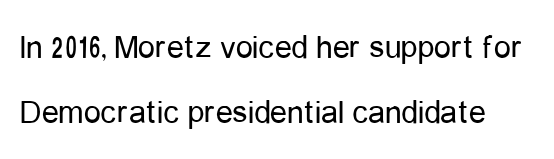
The face used here is rendered with its standard letterfit. Horizontal bands of white between lines are thick stripes. The typography opts for an upright posture over an oblique one. This rendering employs a face without finishing strokes, i.e., a sans-serif.
